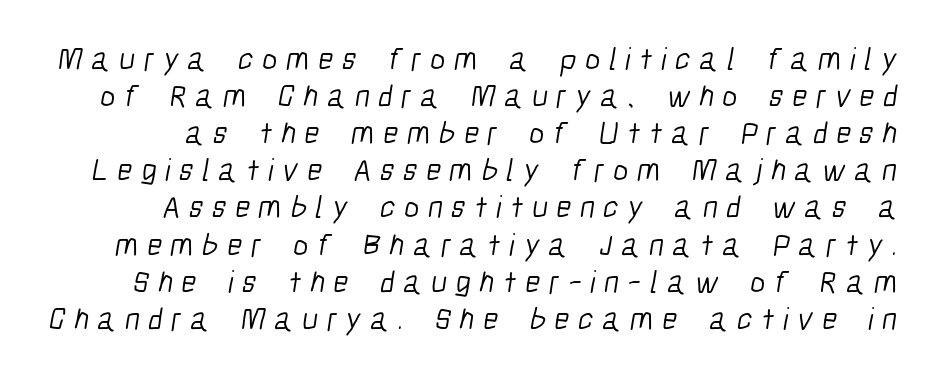
A typesetter would label this face a sans. Does extra space separate the letters? Yes, quite a lot of it. The rendering uses natural spacing where letterforms have individual widths. The specimen omits any rule beneath the text block's lines. The cut favours lightness, reaching ordinary text weight at its darkest.
